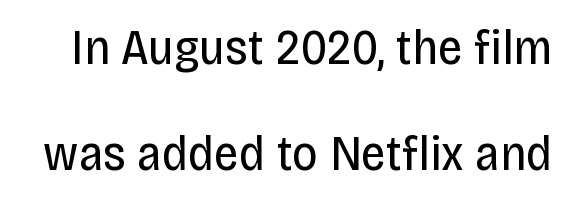
The image shows 50 px regular-weight, condensed sans-serif type, upright; set loose line spacing (2.13x), normal letter spacing, not underlined; low stroke contrast and a large x-height.
